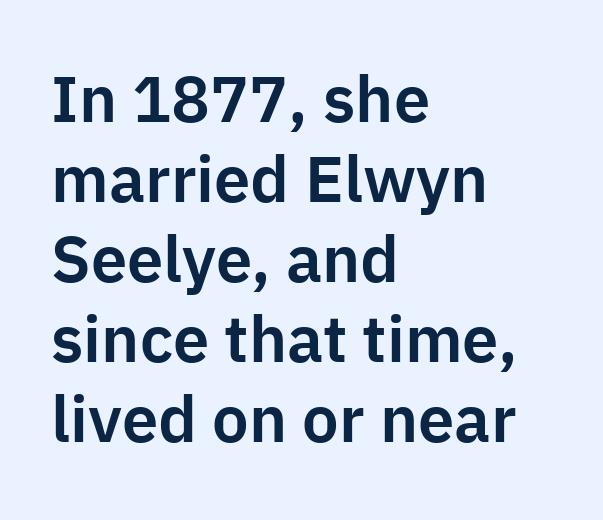
{"serif": "no", "italic": "no", "width": "normal", "stroke_contrast": "low", "x_height": "medium", "monospaced": "no", "underline": "no", "align": "left", "line_spacing_ratio": 1.23, "letter_spacing": "normal", "letter_spacing_em": 0.0, "glyph_px": 65}
